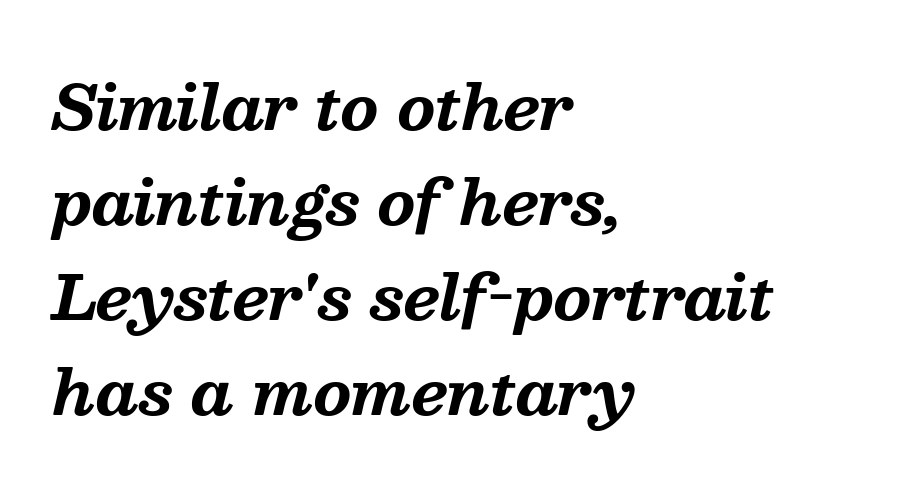
The glyphs look as if they've been sheared to an angle. The strokes are fattened all the way to bold. Leading matches the norm, producing a regular column. Descenders are the only things crossing below the line. Line starts are locked; line ends wander. Observe the ordinary spacing: letters are neighbours, not strangers.
